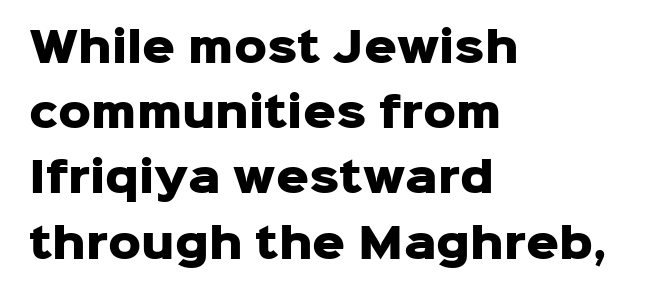
{"serif": "no", "italic": "no", "bold": "yes", "weight": "heavy", "width": "normal", "stroke_contrast": "low", "x_height": "medium", "monospaced": "no", "underline": "no", "align": "left", "line_spacing": "normal", "line_spacing_ratio": 1.59, "letter_spacing": "normal", "letter_spacing_em": 0.0, "glyph_px": 41}
